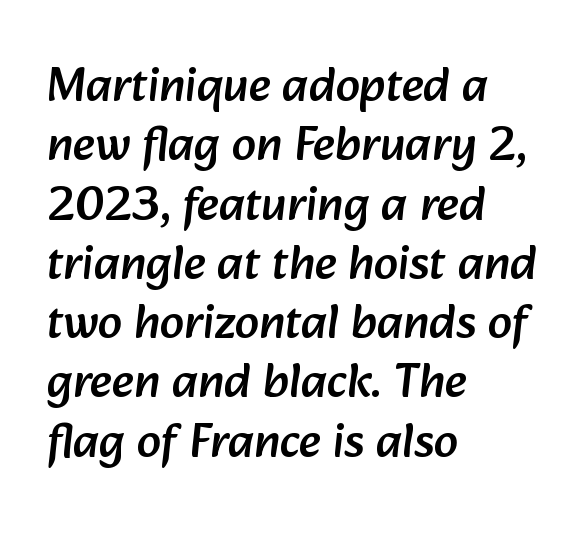
Q: Is the typeface a serif or a sans-serif typeface? A: Sans-serif.
Q: Is the text underlined? A: No.
Q: How is the paragraph aligned? A: Left-aligned.
Q: Is the spacing between letters normal or unusually wide? A: Normal.
Q: Width (condensed, normal, or wide)? A: Normal.
Q: Stroke contrast? A: Low.
Q: x-height? A: Medium.
Q: Monospaced? A: No.
